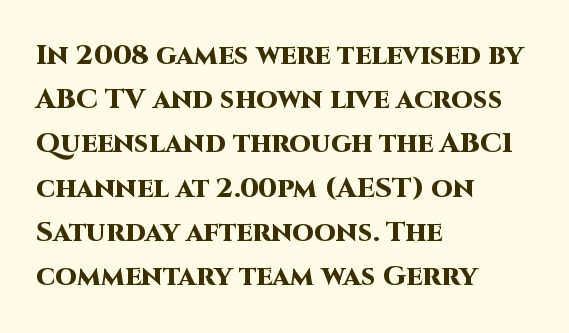
Alignment: flush left. Heft: maximum for text — a bold. The passage shown is typed in a proportional face where columns would drift. Descender tails drop into unmarked territory.
